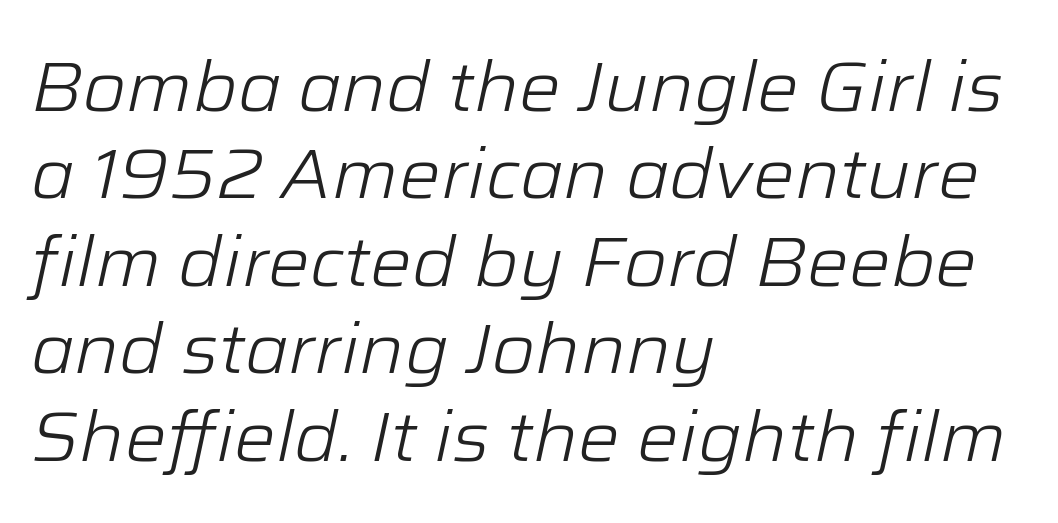
The typography opts for an oblique posture over an upright one. No heavy texture on the line: the type isn't bold. Standard letterfit; no display-style spreading of the glyphs. Left-aligned paragraph, ragged on the right. Quick note: underline off.
